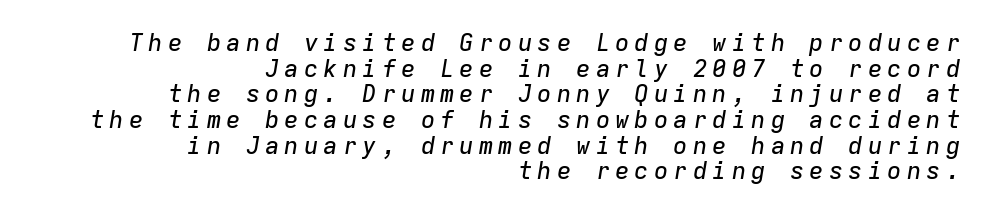
Caption: expanded tracking, letters set apart. Words float on clear page, feet unadorned. The typography opts for an oblique posture over an upright one. Very little white space separates one row of letters from the next. A student would call this right alignment; a typographer would say flush right, rag left.
